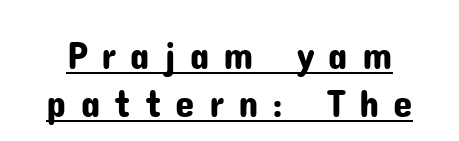
{"serif": "no", "italic": "no", "width": "normal", "stroke_contrast": "low", "x_height": "medium", "monospaced": "no", "underline": "yes", "line_spacing_ratio": 1.24, "letter_spacing": "wide", "letter_spacing_em": 0.36, "glyph_px": 39}
